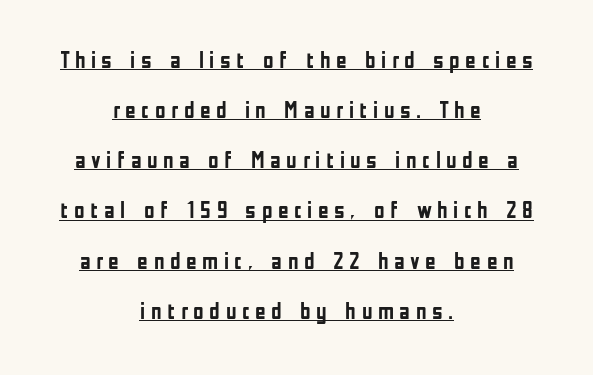
The image shows 23 px bold type, upright; set centered, loose line spacing (2.18x), unusually wide letter spacing (+0.24 em), underlined.
